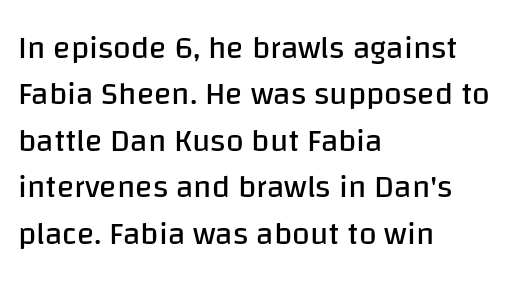
A sans-serif font was chosen for this passage. Compared with a centered layout, this one pins lines to the left instead. The space directly below the letters is spotless. Between one letter and the next there's only the usual sliver of space.
